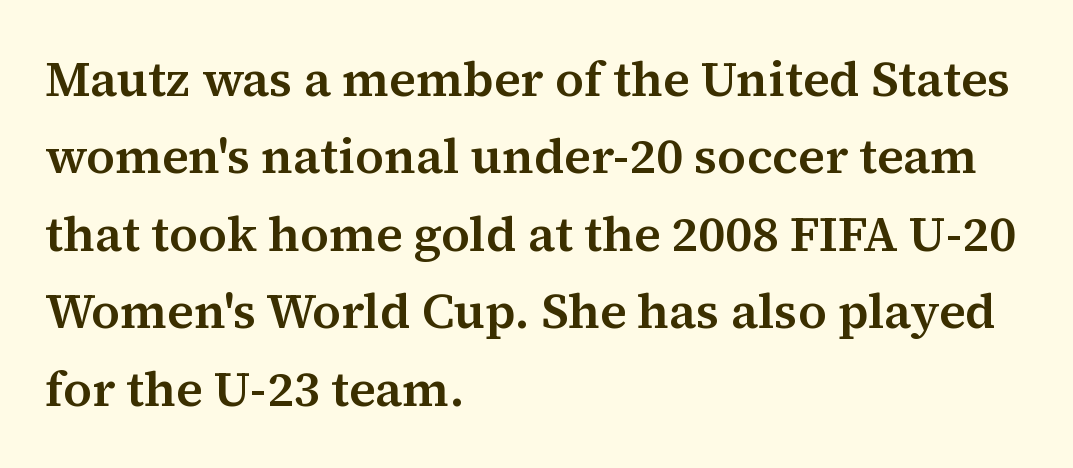
{"serif": "yes", "italic": "no", "width": "normal", "stroke_contrast": "medium", "x_height": "medium", "monospaced": "no", "underline": "no", "align": "left", "line_spacing": "normal", "line_spacing_ratio": 1.58, "letter_spacing": "normal", "letter_spacing_em": 0.0, "glyph_px": 49}
